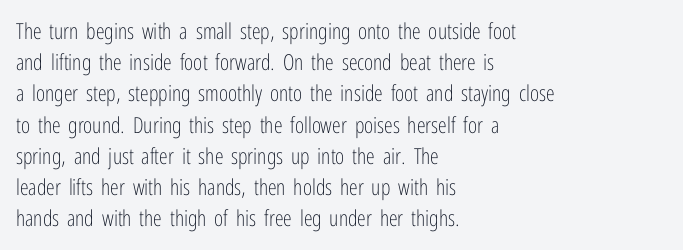
Q: Is the text bold? A: No.
Q: Is the text italic (slanted)? A: No, it is upright.
Q: Is the text underlined? A: No.
Q: How is the paragraph aligned? A: Left-aligned.
Q: Is the spacing between letters normal or unusually wide? A: Normal.
Q: Is the spacing between lines tight, normal or loose? A: Normal.
